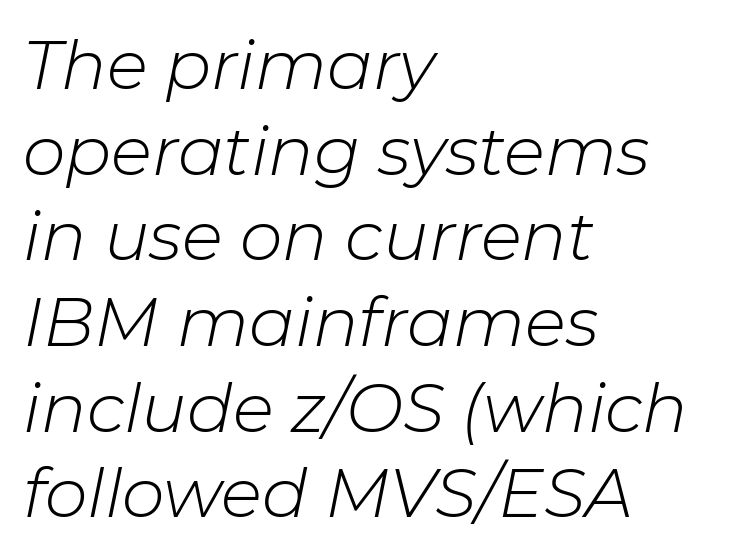
The cut favours lightness, reaching ordinary text weight at its darkest. Here the glyphs are tracked normally, forming tight word shapes. You could not count columns in this text — the font is proportionally spaced. This sample keeps an unexceptional amount of space between lines. Every row of glyphs begins at an identical x-position on the left.
